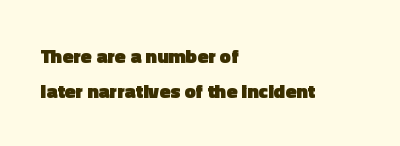
Short note: letters normally spaced. Each row of text sits above clean, open space. Posture: vertical. Leftover space on each line is placed entirely after the last word. The font is running at its bold setting.
